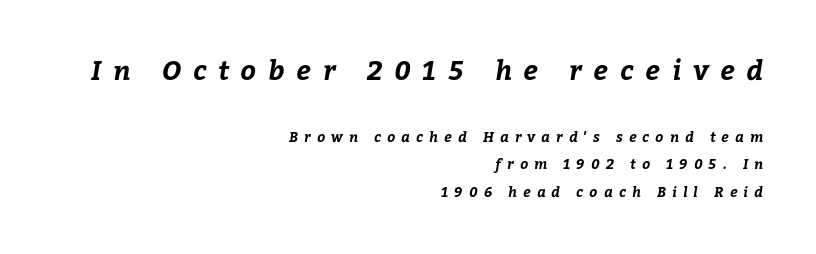
Compared with typical paragraphs, the rows here are farther apart. Students, this is bold: see how much ink each stroke carries. Casual observation: everything's shoved over to the right. You could only call the tracking loose — the letters float apart. A student would notice the top passage is typeset larger than what follows.
